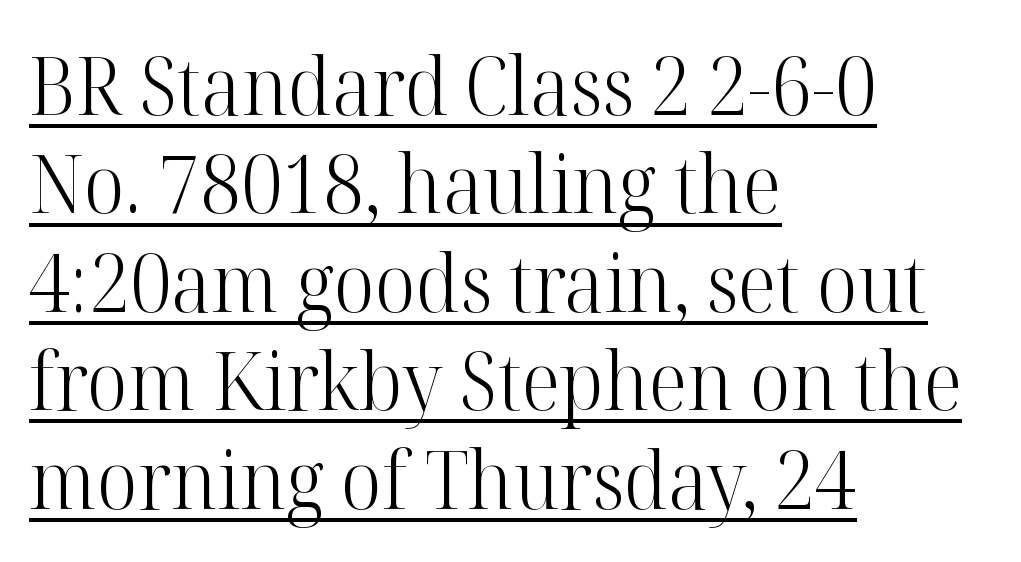
Q: Is the text bold? A: No.
Q: Is the text italic (slanted)? A: No, it is upright.
Q: Is the typeface a serif or a sans-serif typeface? A: Serif.
Q: Is the text underlined? A: Yes.
Q: How is the paragraph aligned? A: Left-aligned.
Q: Is the spacing between letters normal or unusually wide? A: Normal.
Q: Width (condensed, normal, or wide)? A: Normal.
Q: Stroke contrast? A: High.
Q: x-height? A: Medium.
Q: Monospaced? A: No.
